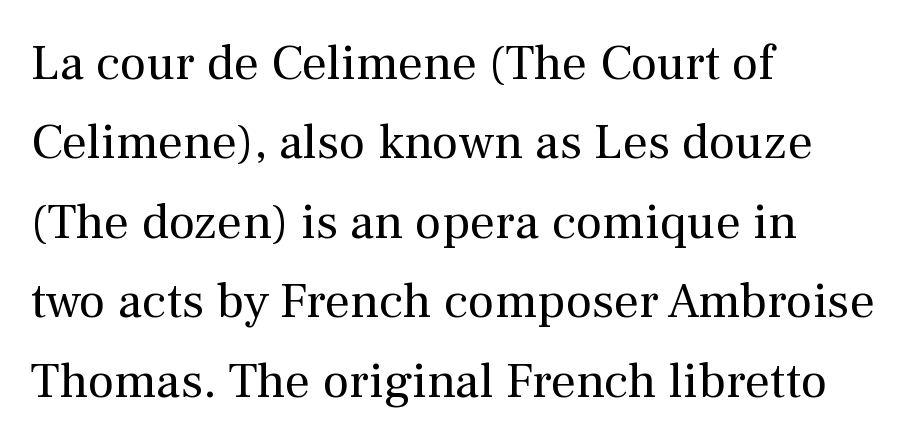
{"serif": "yes", "italic": "no", "bold": "no", "weight": "regular", "width": "normal", "stroke_contrast": "medium", "x_height": "medium", "monospaced": "no", "underline": "no", "align": "left", "line_spacing": "normal", "line_spacing_ratio": 1.59, "letter_spacing": "normal", "letter_spacing_em": 0.0, "glyph_px": 50}
